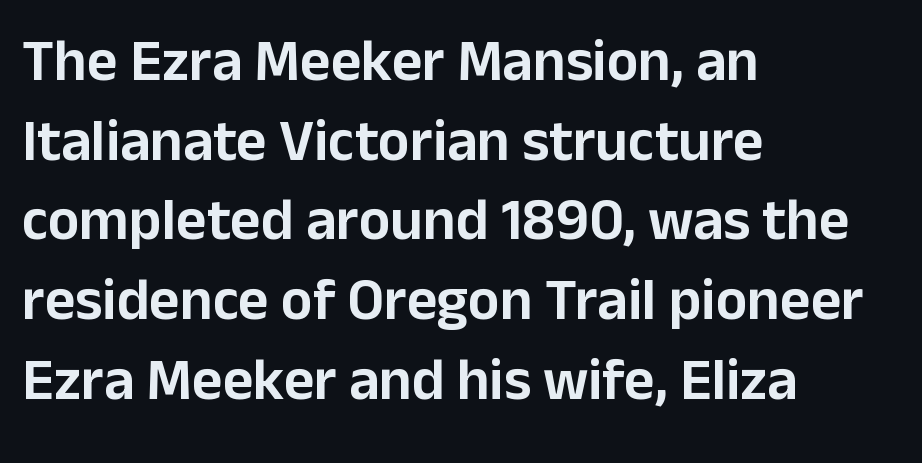
{"serif": "no", "italic": "no", "width": "normal", "stroke_contrast": "low", "x_height": "medium", "monospaced": "no", "underline": "no", "align": "left", "line_spacing": "normal", "line_spacing_ratio": 1.35, "letter_spacing": "normal", "letter_spacing_em": 0.0, "glyph_px": 59}
